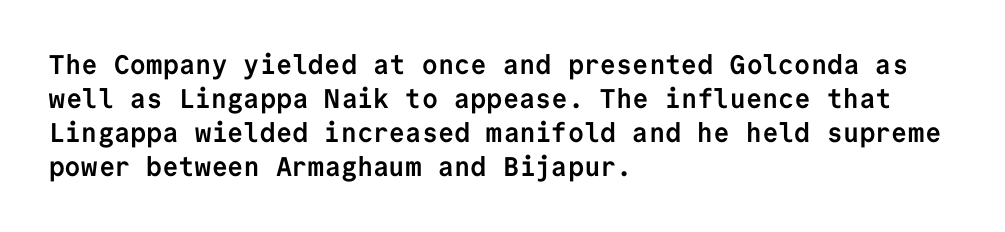
The image shows 27 px bold type, upright; set left-aligned, normal line spacing (1.26x), normal letter spacing, not underlined.
